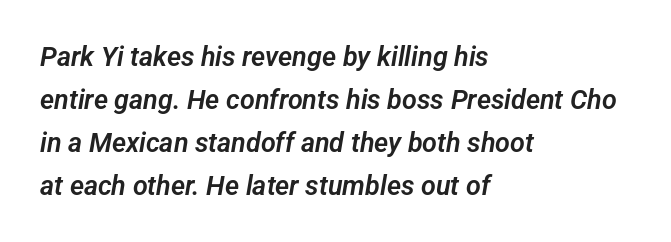
Q: Is the text underlined? A: No.
Q: How is the paragraph aligned? A: Left-aligned.
Q: Is the spacing between letters normal or unusually wide? A: Normal.
Q: Is the spacing between lines tight, normal or loose? A: Normal.
